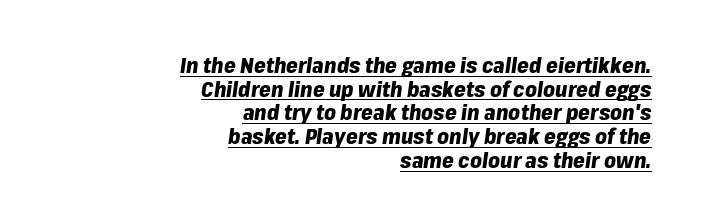
The image shows 21 px bold type, italic (leaning right); set right-aligned, tight line spacing (1.13x), normal letter spacing, underlined.
